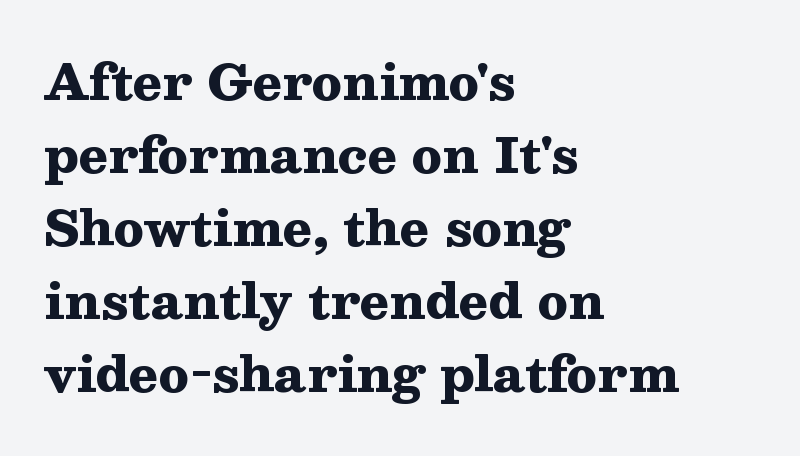
{"serif": "yes", "italic": "no", "bold": "yes", "weight": "heavy", "width": "wide", "stroke_contrast": "medium", "x_height": "medium", "monospaced": "no", "underline": "no", "align": "left", "line_spacing": "normal", "line_spacing_ratio": 1.49, "letter_spacing": "normal", "letter_spacing_em": 0.0, "glyph_px": 49}
